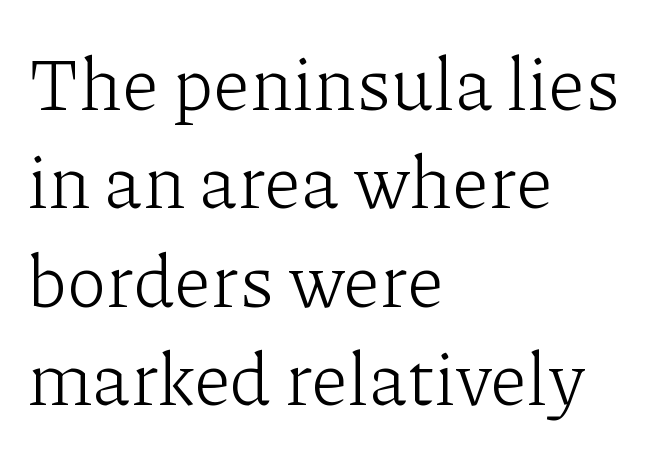
The image shows 74 px light serif type, upright; set left-aligned, normal line spacing (1.33x), normal letter spacing, not underlined; low stroke contrast and a medium x-height.
